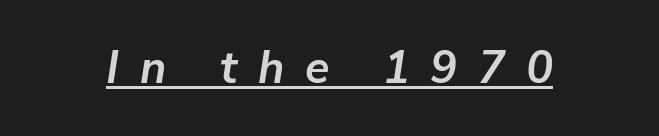
{"italic": "yes", "lean": "right", "slant_degrees": 9, "bold": "yes", "weight": "semibold", "width": "normal", "stroke_contrast": "low", "x_height": "medium", "monospaced": "no", "underline": "yes", "letter_spacing": "wide", "letter_spacing_em": 0.46, "glyph_px": 45}
